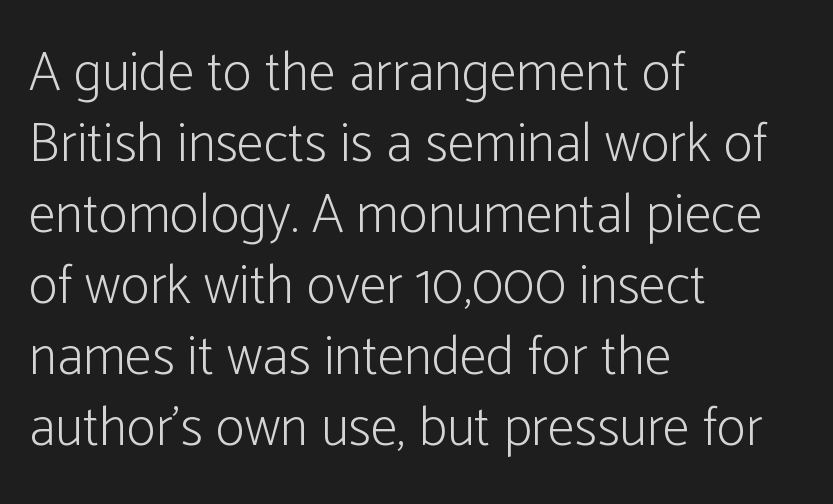
The image shows 55 px light, condensed sans-serif type, upright; set left-aligned, normal line spacing (1.29x), normal letter spacing, not underlined; low stroke contrast and a medium x-height.
